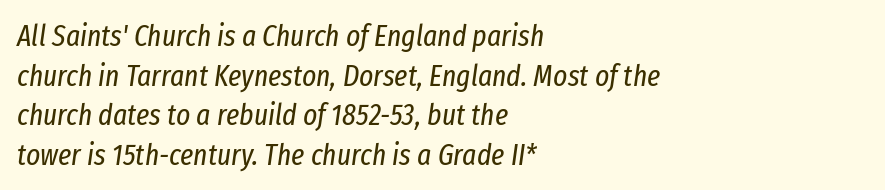
{"italic": "yes", "lean": "right", "slant_degrees": 8, "bold": "no", "weight": "regular", "width": "condensed", "stroke_contrast": "low", "x_height": "medium", "monospaced": "no", "underline": "no", "align": "left", "line_spacing": "normal", "line_spacing_ratio": 1.32, "letter_spacing": "normal", "letter_spacing_em": 0.0, "glyph_px": 30}
